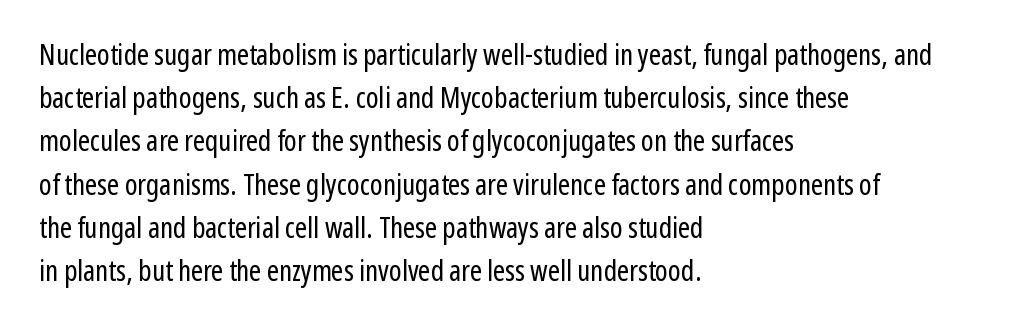
The image shows 29 px regular-weight, condensed sans-serif type, upright; set left-aligned, normal line spacing (1.49x), normal letter spacing, not underlined; low stroke contrast and a medium x-height.
